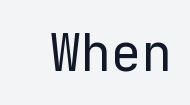
{"serif": "no", "italic": "no", "bold": "no", "weight": "regular", "width": "normal", "stroke_contrast": "low", "x_height": "medium", "underline": "no", "letter_spacing": "normal", "letter_spacing_em": 0.0, "glyph_px": 51}
